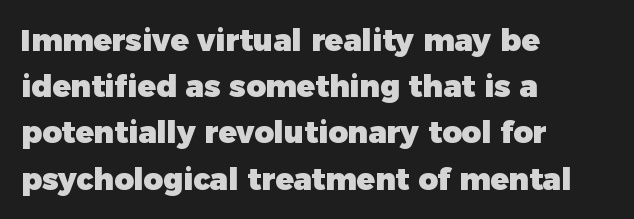
The image shows 30 px heavy sans-serif type, upright; set left-aligned, normal line spacing (1.54x), normal letter spacing, not underlined; low stroke contrast and a medium x-height.
